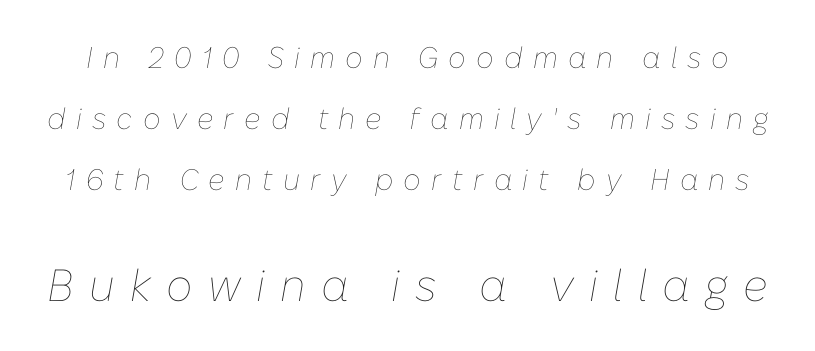
Q: Is the text bold? A: No.
Q: Is the text italic (slanted)? A: Yes, it leans right by about 10 degrees.
Q: Is the text underlined? A: No.
Q: Is the spacing between letters normal or unusually wide? A: Unusually wide.
Q: Is the spacing between lines tight, normal or loose? A: Loose.
Q: Which block of text is set in a larger size, the first (top) or the second (bottom)? A: The second (bottom) one.
Q: Width (condensed, normal, or wide)? A: Normal.
Q: Stroke contrast? A: Low.
Q: x-height? A: Medium.
Q: Monospaced? A: No.
